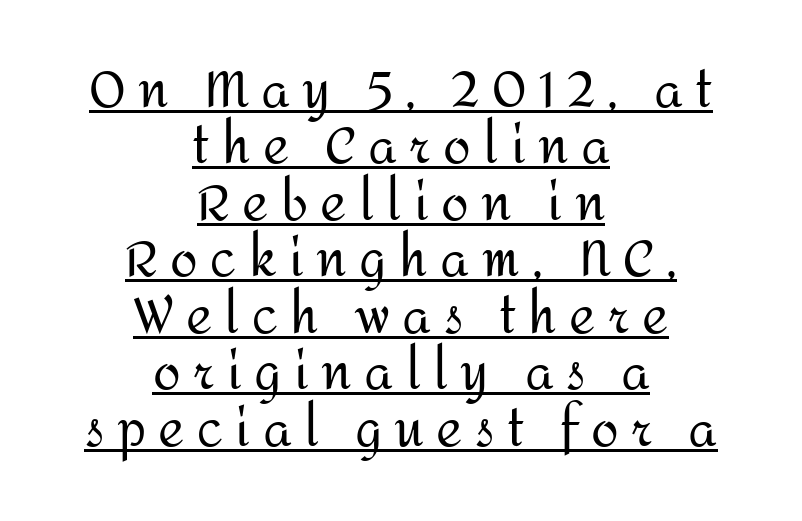
In terms of letterspacing, this is a distinctly airy, spread setting. The type family on display is of the sans-serif kind. Stroke mass is kept to a normal reading level or below. Notice how a bar underscores the lettering throughout.
